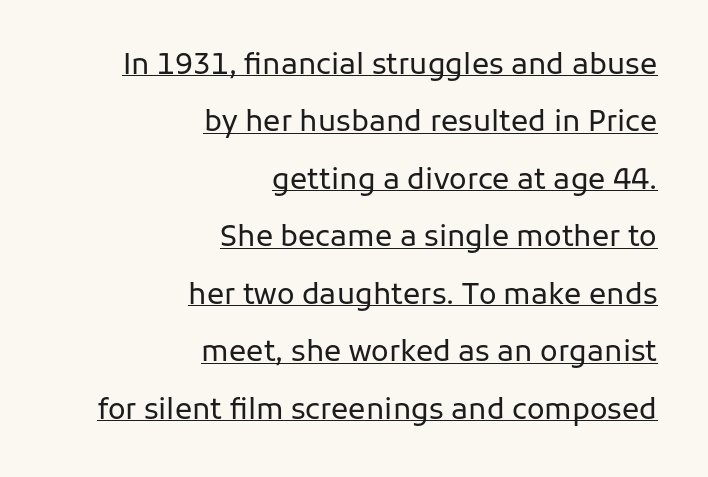
{"serif": "no", "italic": "no", "bold": "no", "weight": "regular", "width": "normal", "stroke_contrast": "low", "x_height": "medium", "monospaced": "no", "underline": "yes", "align": "right", "line_spacing": "loose", "line_spacing_ratio": 1.98, "letter_spacing": "normal", "letter_spacing_em": 0.0, "glyph_px": 29}
